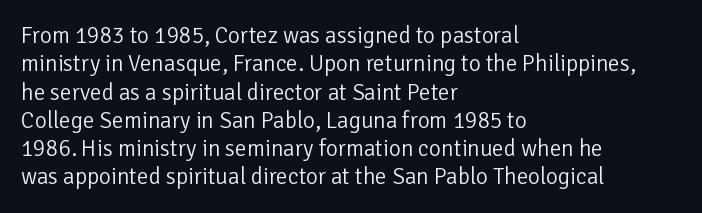
Nobody touched the tracking dial on this one. Visually the block forms a straight wall on the left and a jagged coastline on the right. Posture: upright roman. Beneath every word, the page is bare.
